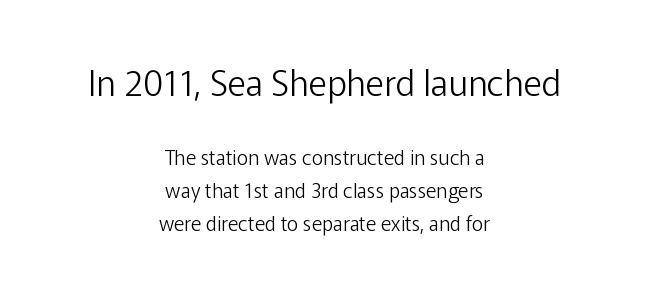
To sum up the face: it is a sans, with no serifs. Is this a heavy cut? Hardly; it is regular or lighter. In terms of posture, this sample is upright. How would I describe the line gaps? Plain and ordinary. The face used here is proportionally spaced, like ordinary book or web type. Rule under the text: the space is simply empty.
